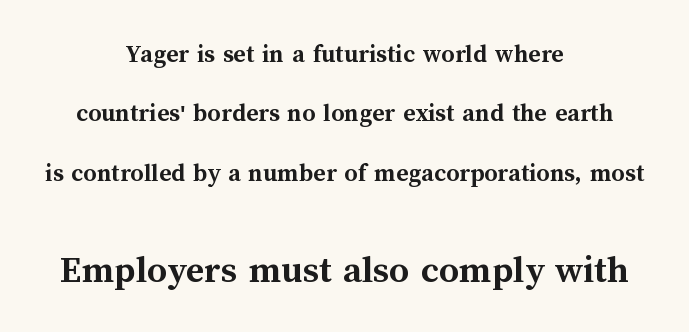
The image shows 39 px semibold type, upright; set centered, loose line spacing (2.28x), normal letter spacing, not underlined; the second (bottom) block is 1.5x larger; medium stroke contrast and a medium x-height.
